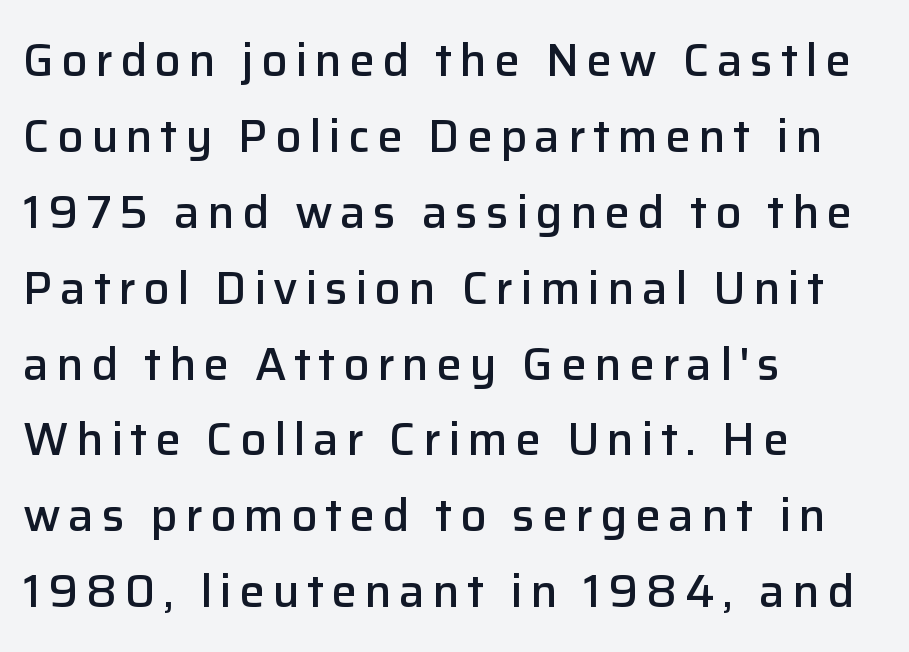
The image shows 46 px semibold sans-serif type, upright; set left-aligned, normal line spacing (1.65x), not underlined; low stroke contrast and a medium x-height.
